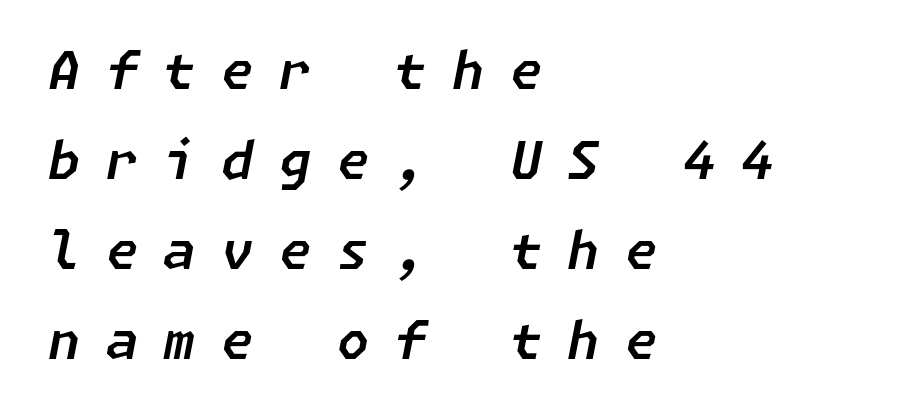
The image shows 52 px text type, italic (leaning right); set left-aligned, line spacing 1.73x, unusually wide letter spacing (+0.49 em), not underlined; low stroke contrast and a medium x-height.
